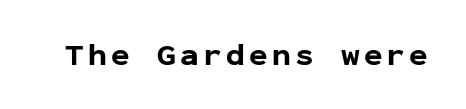
Q: Is the text bold? A: Yes.
Q: Is the text italic (slanted)? A: No, it is upright.
Q: Is the typeface a serif or a sans-serif typeface? A: Sans-serif.
Q: Is the text underlined? A: No.
Q: Width (condensed, normal, or wide)? A: Normal.
Q: Stroke contrast? A: Low.
Q: x-height? A: Medium.
Q: Monospaced? A: Yes.
